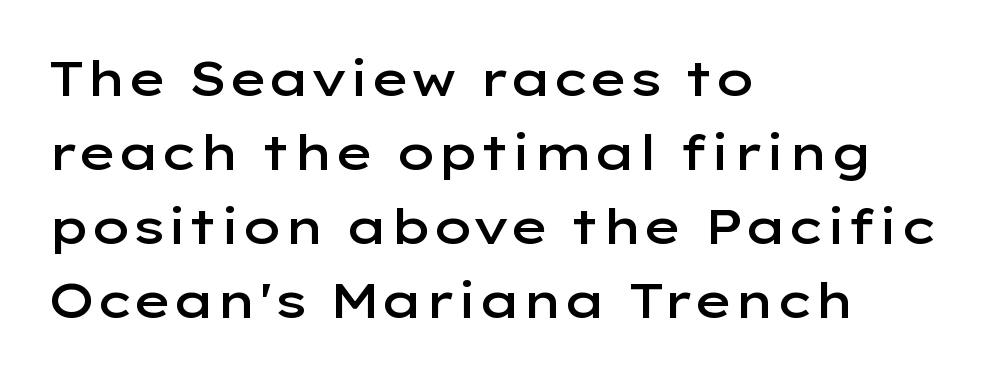
Q: Is the text bold? A: Semi-bold.
Q: Is the text italic (slanted)? A: No, it is upright.
Q: Is the typeface a serif or a sans-serif typeface? A: Sans-serif.
Q: Is the text underlined? A: No.
Q: How is the paragraph aligned? A: Left-aligned.
Q: Is the spacing between letters normal or unusually wide? A: Normal.
Q: Is the spacing between lines tight, normal or loose? A: Normal.
Q: Width (condensed, normal, or wide)? A: Wide.
Q: Stroke contrast? A: Low.
Q: x-height? A: Medium.
Q: Monospaced? A: No.
